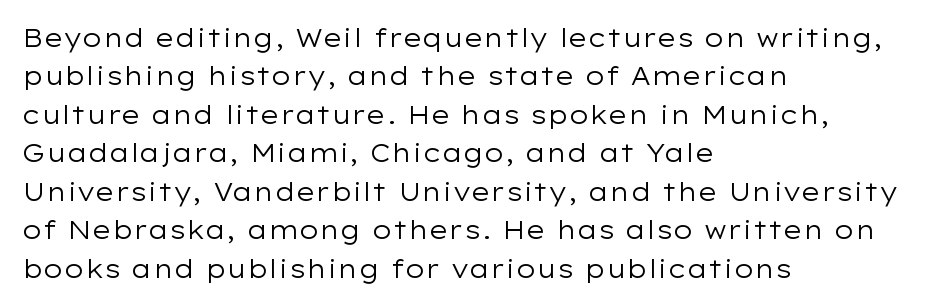
Q: Is the text bold? A: No.
Q: Is the text italic (slanted)? A: No, it is upright.
Q: Is the text underlined? A: No.
Q: How is the paragraph aligned? A: Left-aligned.
Q: Is the spacing between letters normal or unusually wide? A: Normal.
Q: Is the spacing between lines tight, normal or loose? A: Normal.
